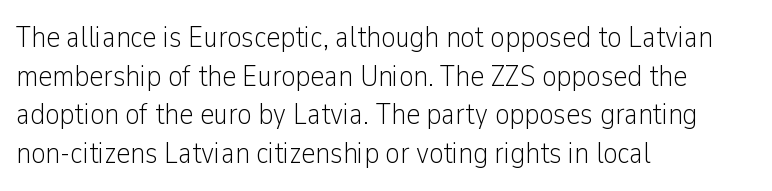
The image shows 30 px light, condensed sans-serif type, upright; set left-aligned, normal line spacing (1.29x), normal letter spacing, not underlined; low stroke contrast and a medium x-height.
